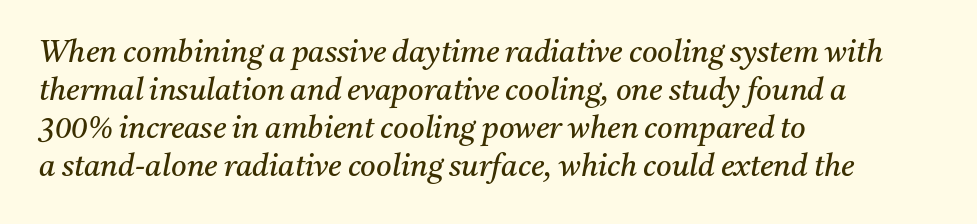
Stems and bowls with no extra thickness — not bold. Does the leading feel generous? No, just average. The lines in this sample share a left origin and differ only in where they stop. You could not count columns in this text — the font is proportionally spaced. To sum up the face: it has serifs. The area under the type is left untouched.
